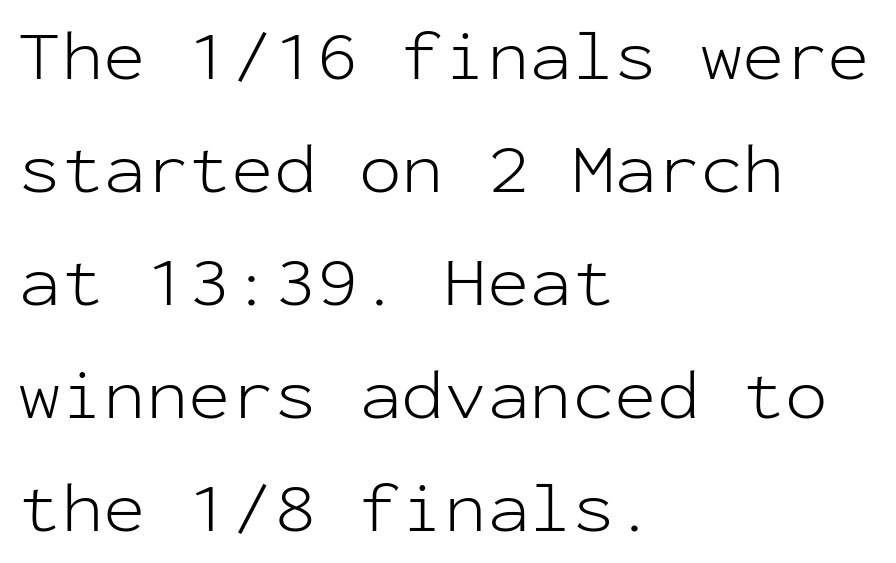
Unlike a traditional serif, this face leaves its strokes unadorned. Check under the words: just untouched page. The weight tops out at a normal text grade. Each line starts at the same left margin while the right side varies. Tall strokes in this sample are plumb rather than angled.
